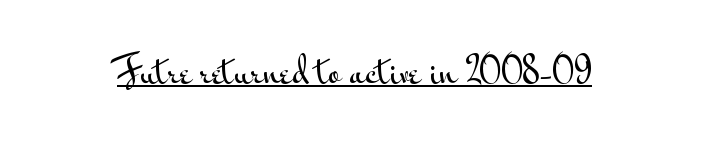
The image shows 34 px wide sans-serif type; set normal letter spacing, underlined; medium stroke contrast and a small x-height.
